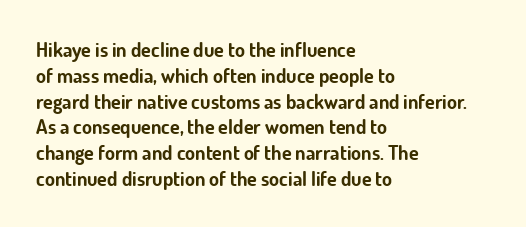
{"italic": "no", "bold": "yes", "underline": "no", "align": "left", "line_spacing": "normal", "line_spacing_ratio": 1.29, "letter_spacing": "normal", "letter_spacing_em": 0.0, "glyph_px": 20}
